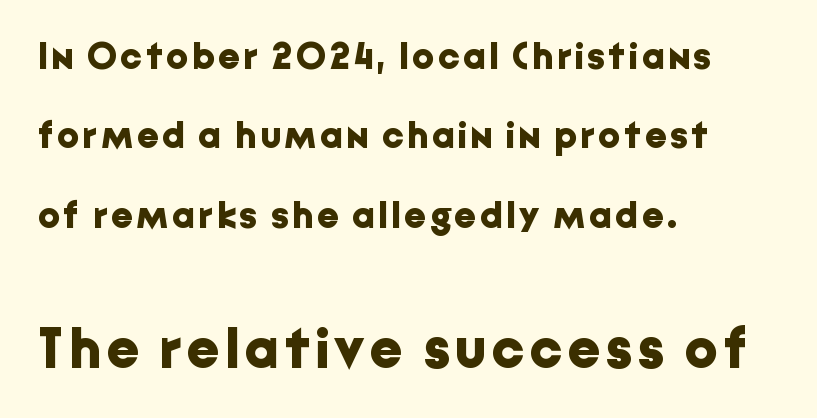
Q: Is the text bold? A: Yes.
Q: Is the text italic (slanted)? A: No, it is upright.
Q: Is the typeface a serif or a sans-serif typeface? A: Sans-serif.
Q: Is the text underlined? A: No.
Q: How is the paragraph aligned? A: Left-aligned.
Q: Is the spacing between lines tight, normal or loose? A: Loose.
Q: Which block of text is set in a larger size, the first (top) or the second (bottom)? A: The second (bottom) one.
Q: Width (condensed, normal, or wide)? A: Normal.
Q: Stroke contrast? A: Low.
Q: x-height? A: Medium.
Q: Monospaced? A: No.
